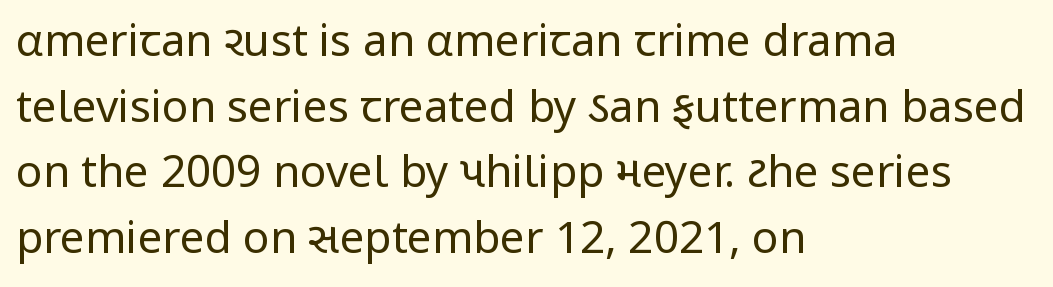
The image shows 44 px regular-weight sans-serif type, upright; set left-aligned, normal line spacing (1.49x), normal letter spacing, not underlined; low stroke contrast and a medium x-height.
